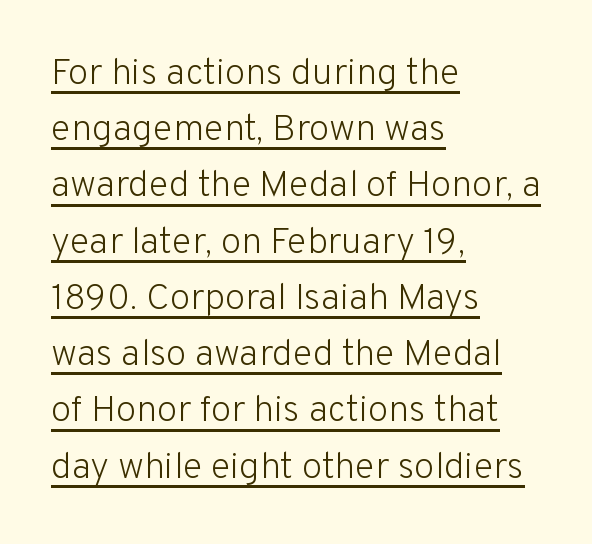
{"serif": "no", "italic": "no", "bold": "no", "weight": "light", "width": "normal", "stroke_contrast": "low", "x_height": "medium", "monospaced": "no", "underline": "yes", "align": "left", "line_spacing": "normal", "line_spacing_ratio": 1.52, "letter_spacing": "normal", "letter_spacing_em": 0.0, "glyph_px": 37}
